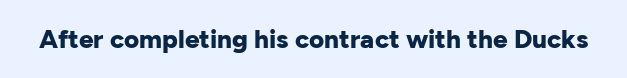
{"italic": "no", "bold": "yes", "underline": "no", "letter_spacing": "normal", "letter_spacing_em": 0.0, "glyph_px": 26}
